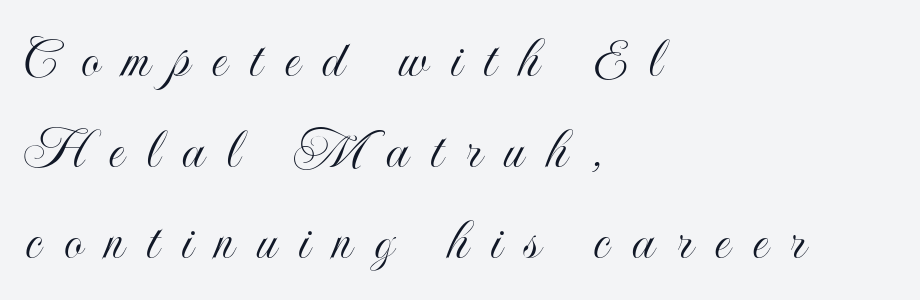
{"width": "condensed", "x_height": "small", "monospaced": "no", "underline": "no", "align": "left", "line_spacing": "normal", "line_spacing_ratio": 1.54, "letter_spacing": "wide", "letter_spacing_em": 0.38, "glyph_px": 59}
